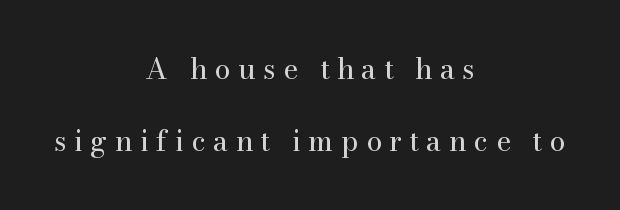
{"serif": "yes", "italic": "no", "bold": "no", "weight": "regular", "width": "normal", "stroke_contrast": "medium", "x_height": "small", "monospaced": "no", "underline": "no", "align": "center", "line_spacing": "loose", "line_spacing_ratio": 2.49, "letter_spacing": "wide", "letter_spacing_em": 0.25, "glyph_px": 29}
